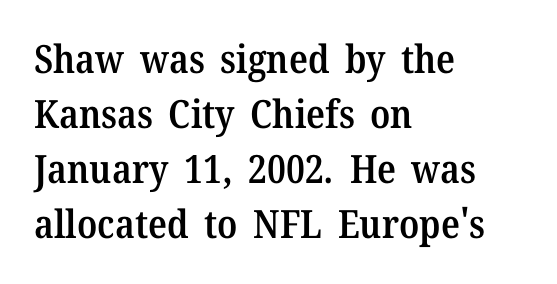
Q: Is the text bold? A: Semi-bold.
Q: Is the text italic (slanted)? A: No, it is upright.
Q: Is the typeface a serif or a sans-serif typeface? A: Serif.
Q: Is the text underlined? A: No.
Q: How is the paragraph aligned? A: Left-aligned.
Q: Is the spacing between letters normal or unusually wide? A: Normal.
Q: Is the spacing between lines tight, normal or loose? A: Normal.
Q: Width (condensed, normal, or wide)? A: Normal.
Q: Stroke contrast? A: Medium.
Q: x-height? A: Medium.
Q: Monospaced? A: No.
